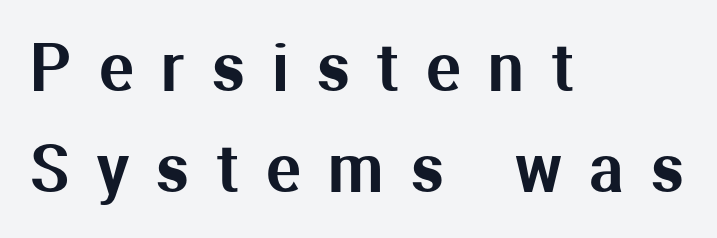
The letters advance in unequal steps, a hallmark of proportional type. The type sits square on the baseline with zero lean. Grotesque or geometric, the face here clearly has no serifs. Where is the straight margin? On the left.
